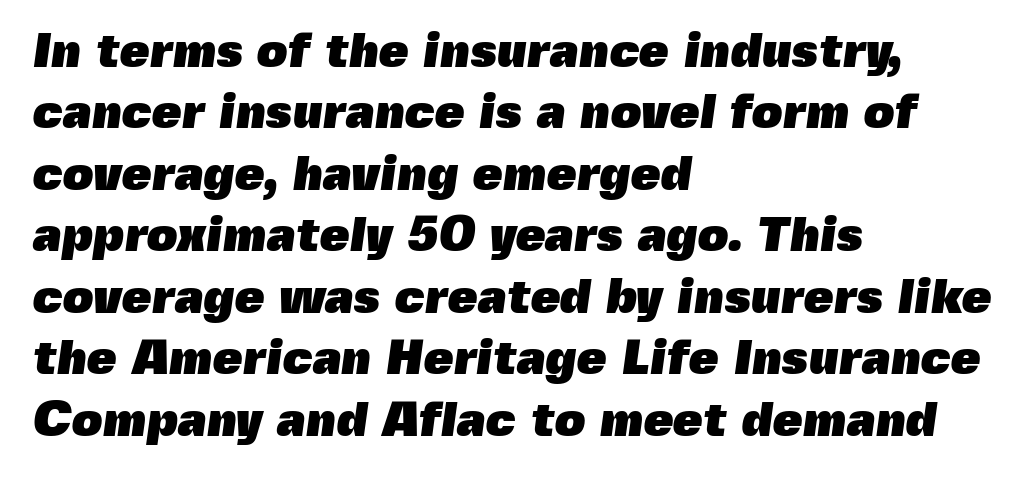
Q: Is the text bold? A: Yes.
Q: Is the typeface a serif or a sans-serif typeface? A: Sans-serif.
Q: Is the text underlined? A: No.
Q: How is the paragraph aligned? A: Left-aligned.
Q: Is the spacing between letters normal or unusually wide? A: Normal.
Q: Is the spacing between lines tight, normal or loose? A: Normal.
Q: Width (condensed, normal, or wide)? A: Normal.
Q: x-height? A: Medium.
Q: Monospaced? A: No.
